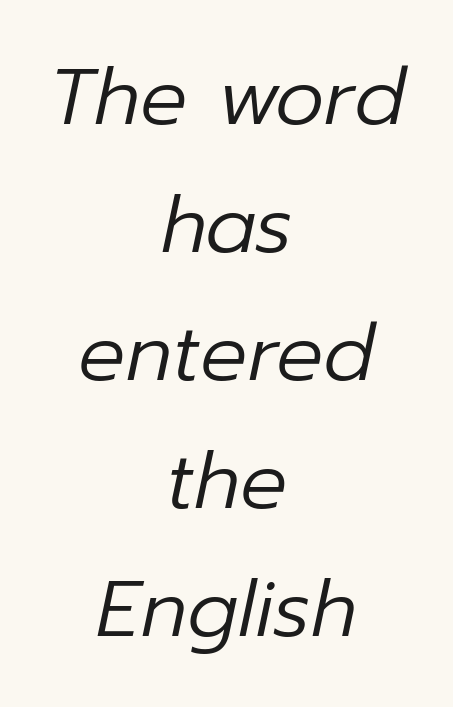
Ink coverage per letter is moderate at most. Any mark beneath the type? The region is blank. The face used here has a pronounced slope to its letters. The letters advance in unequal steps, a hallmark of proportional type. What stands out about the letter spacing? Nothing — it is the standard amount. The block of text has a typical density, with ordinary space between rows.
